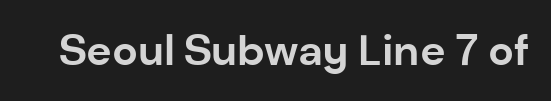
Q: Is the text bold? A: Yes.
Q: Is the text italic (slanted)? A: No, it is upright.
Q: Is the typeface a serif or a sans-serif typeface? A: Sans-serif.
Q: Is the text underlined? A: No.
Q: Is the spacing between letters normal or unusually wide? A: Normal.
Q: Width (condensed, normal, or wide)? A: Normal.
Q: Stroke contrast? A: Low.
Q: x-height? A: Medium.
Q: Monospaced? A: No.
